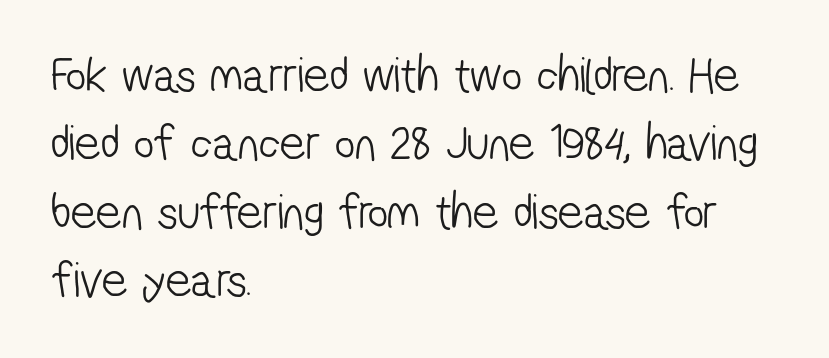
The image shows 50 px light, condensed sans-serif type; set left-aligned, normal line spacing (1.37x), normal letter spacing, not underlined; low stroke contrast and a medium x-height.
